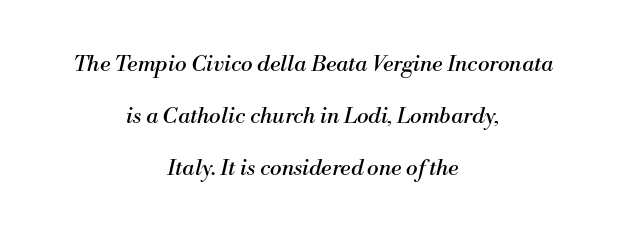
Q: Is the text bold? A: No.
Q: Is the text italic (slanted)? A: Yes, it leans right by about 13 degrees.
Q: Is the text underlined? A: No.
Q: How is the paragraph aligned? A: Centered.
Q: Is the spacing between letters normal or unusually wide? A: Normal.
Q: Is the spacing between lines tight, normal or loose? A: Loose.
